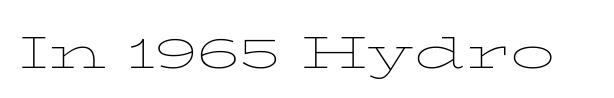
Clear beneath every line of the passage. Each word holds together tightly as a unit, with standard inter-letter gaps. Stroke mass is kept to a normal reading level or below. This is the regular roman posture of the typeface. Do the characters align in a grid? No, the font is proportional.
